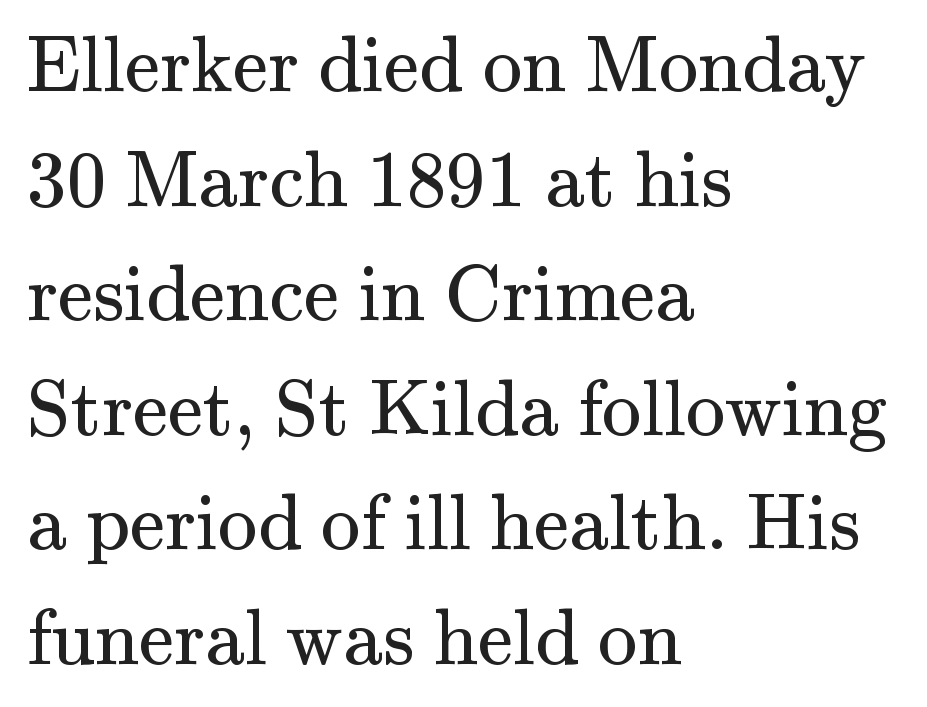
The image shows 79 px regular-weight serif type, upright; set left-aligned, normal line spacing (1.45x), normal letter spacing, not underlined; medium stroke contrast and a small x-height.
